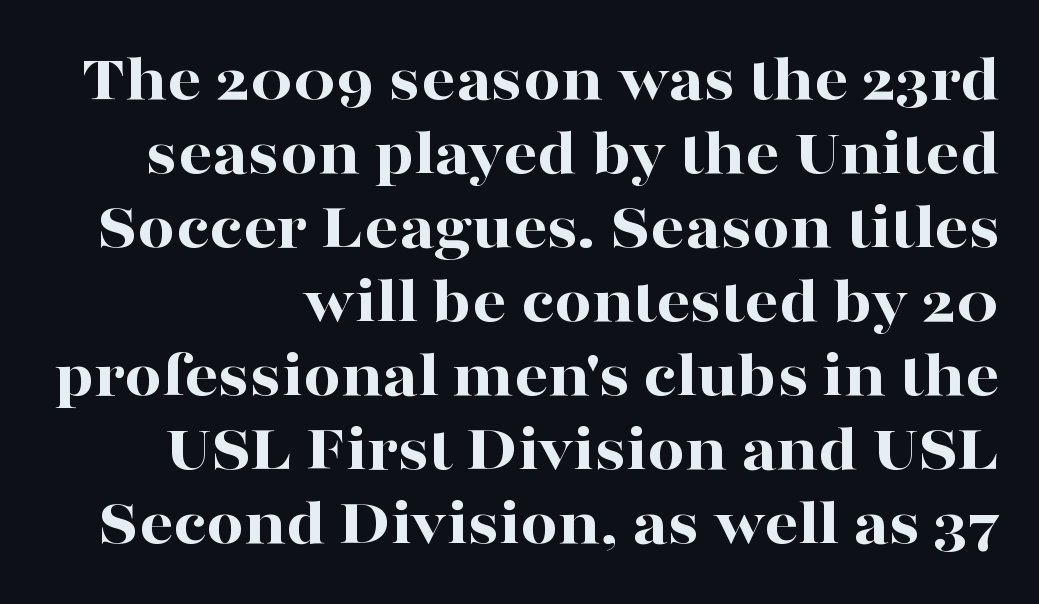
The face used here has the dense, thick strokes of a bold. Each letter's strokes conclude with small projecting serifs. The lettering stays uniformly vertical, giving the passage a roman look. A typesetter would call this proportional, since set widths differ per character. Clear beneath every line of the passage.
